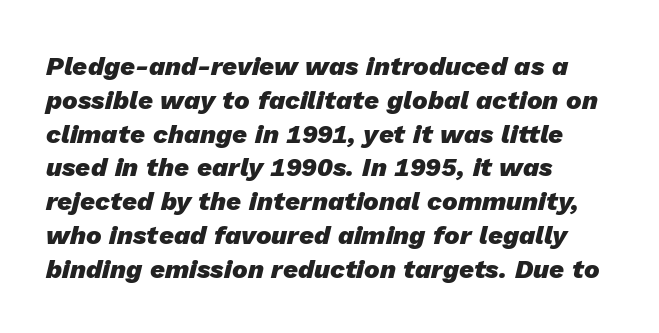
The face used here has the dense, thick strokes of a bold. Line starts are locked; line ends wander. These lines keep a tight, regular rhythm from letter to letter. The string is rendered with underlining switched off.
